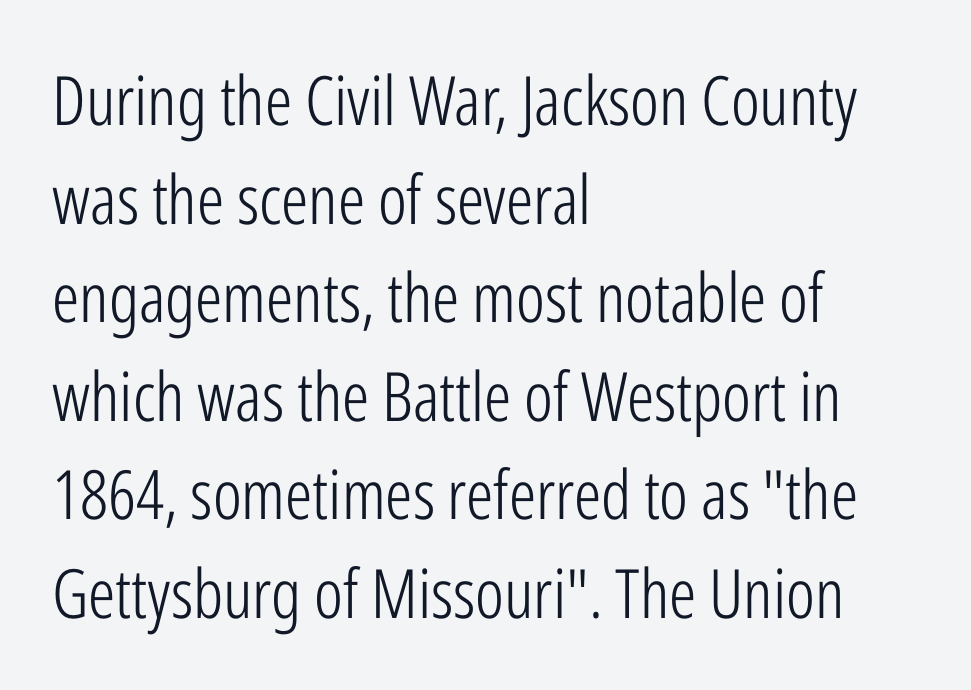
Q: Is the text bold? A: No.
Q: Is the text italic (slanted)? A: No, it is upright.
Q: Is the typeface a serif or a sans-serif typeface? A: Sans-serif.
Q: Is the text underlined? A: No.
Q: How is the paragraph aligned? A: Left-aligned.
Q: Is the spacing between letters normal or unusually wide? A: Normal.
Q: Is the spacing between lines tight, normal or loose? A: Normal.
Q: Width (condensed, normal, or wide)? A: Condensed.
Q: Stroke contrast? A: Low.
Q: x-height? A: Medium.
Q: Monospaced? A: No.
